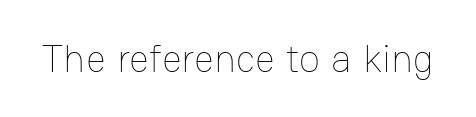
The area under the type is left untouched. No extra ink here — the face is not bold. Each word holds together tightly as a unit, with standard inter-letter gaps. Looks like regular typesetting: each glyph gets only the width it needs. If you drew a line through each stem, it would be perfectly vertical.
